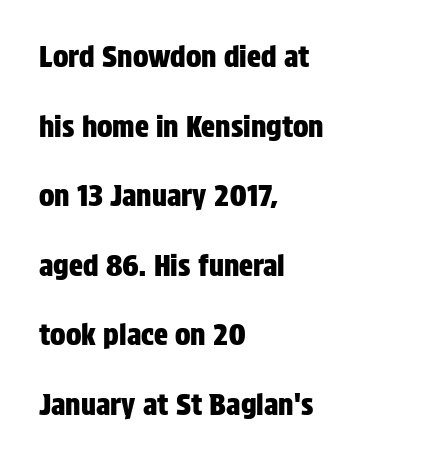
The image shows 29 px condensed sans-serif type, upright; set left-aligned, loose line spacing (2.4x), normal letter spacing, not underlined; low stroke contrast and a large x-height.
